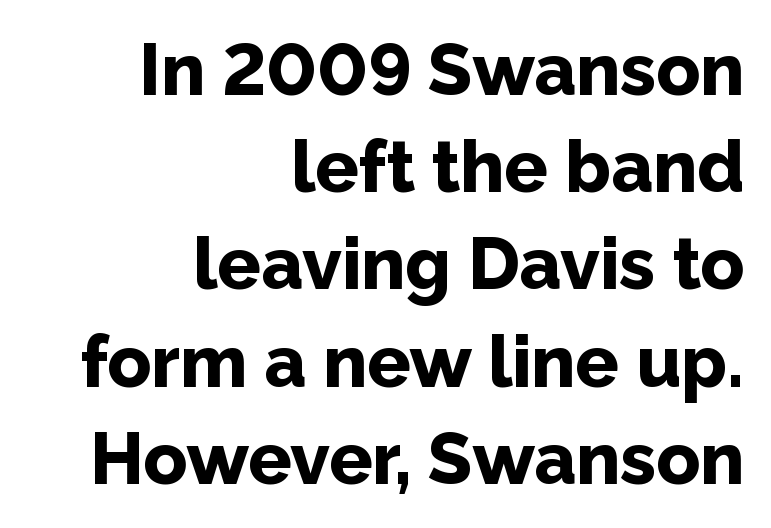
The image shows 72 px bold sans-serif type, upright; set right-aligned, normal line spacing (1.35x), normal letter spacing, not underlined; low stroke contrast and a medium x-height.
